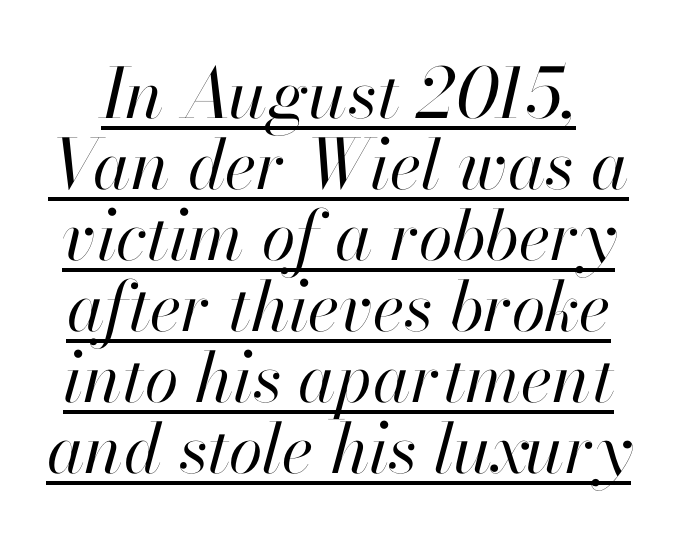
The image shows 69 px regular-weight type, italic (leaning right); set tight line spacing (1.03x), normal letter spacing, underlined; high stroke contrast and a small x-height.
